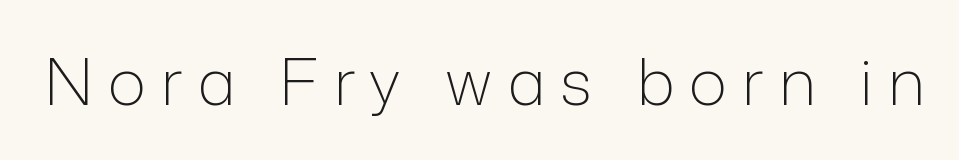
The specimen reads as upright at a glance. The rendering uses natural spacing where letterforms have individual widths. The characters display no serif detailing; their extremities are plain. Only glyphs here, with clear space below each row. Spacing between characters has been opened up far beyond the box default.
